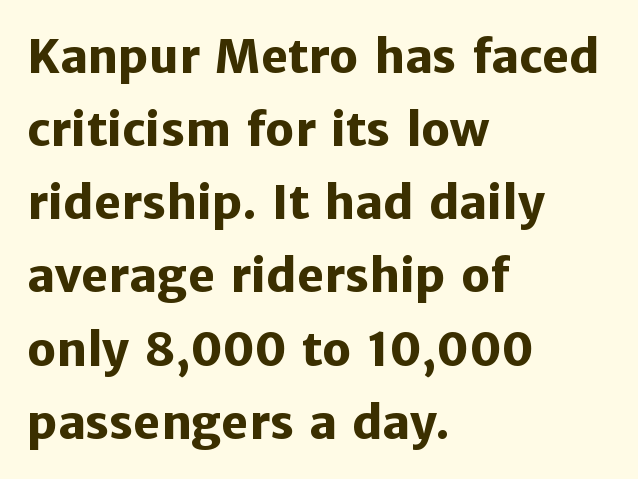
Nothing sits at the stroke ends, so this counts as sans-serif. Each glyph is drawn with heavy, bold strokes. Glyph-to-glyph distance matches everyday printed text. Normally led — the rows are evenly, conventionally spaced.
